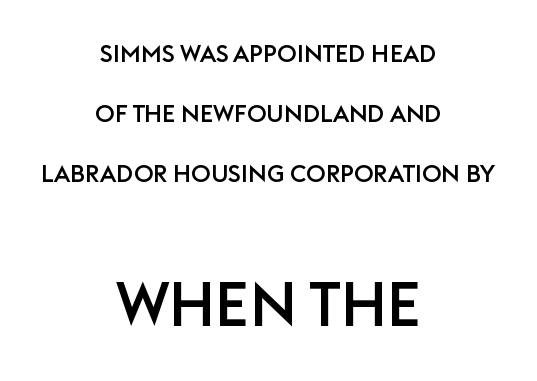
{"serif": "no", "italic": "no", "width": "normal", "stroke_contrast": "low", "x_height": "large", "monospaced": "no", "underline": "no", "align": "center", "line_spacing": "loose", "line_spacing_ratio": 2.49, "letter_spacing": "normal", "letter_spacing_em": 0.0, "larger_block": "second", "size_ratio": 2.54, "glyph_px": 61}
